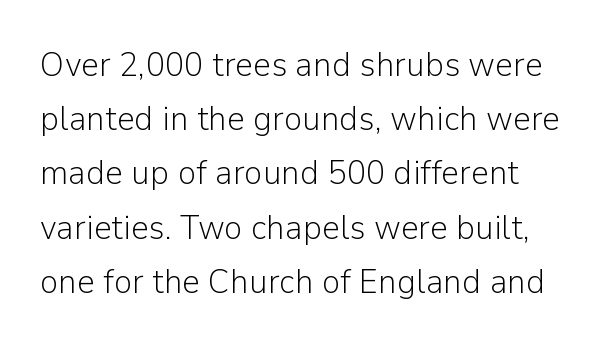
Q: Is the text bold? A: No.
Q: Is the text italic (slanted)? A: No, it is upright.
Q: Is the typeface a serif or a sans-serif typeface? A: Sans-serif.
Q: Is the text underlined? A: No.
Q: How is the paragraph aligned? A: Left-aligned.
Q: Is the spacing between letters normal or unusually wide? A: Normal.
Q: Is the spacing between lines tight, normal or loose? A: Normal.
Q: Width (condensed, normal, or wide)? A: Normal.
Q: Stroke contrast? A: Low.
Q: x-height? A: Medium.
Q: Monospaced? A: No.
